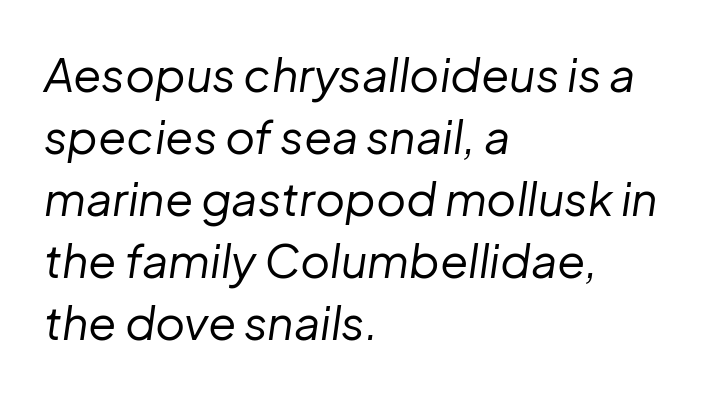
Q: Is the text bold? A: No.
Q: Is the text italic (slanted)? A: Yes, it leans right by about 8 degrees.
Q: Is the text underlined? A: No.
Q: How is the paragraph aligned? A: Left-aligned.
Q: Is the spacing between letters normal or unusually wide? A: Normal.
Q: Is the spacing between lines tight, normal or loose? A: Normal.
Q: Width (condensed, normal, or wide)? A: Normal.
Q: Stroke contrast? A: Low.
Q: x-height? A: Medium.
Q: Monospaced? A: No.
